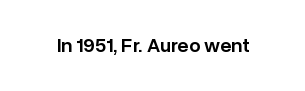
{"italic": "no", "bold": "semi", "underline": "no", "letter_spacing": "normal", "letter_spacing_em": 0.0, "glyph_px": 20}
